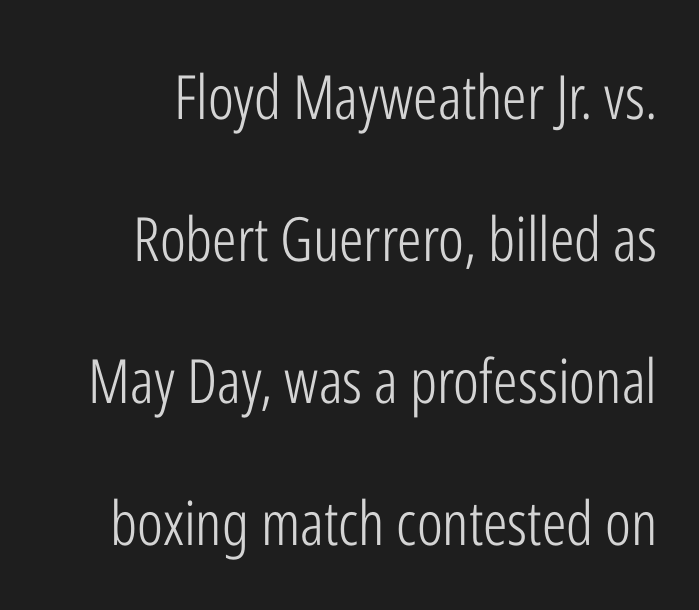
Q: Is the text bold? A: No.
Q: Is the text italic (slanted)? A: No, it is upright.
Q: Is the typeface a serif or a sans-serif typeface? A: Sans-serif.
Q: Is the text underlined? A: No.
Q: Is the spacing between letters normal or unusually wide? A: Normal.
Q: Is the spacing between lines tight, normal or loose? A: Loose.
Q: Width (condensed, normal, or wide)? A: Condensed.
Q: Stroke contrast? A: Low.
Q: x-height? A: Medium.
Q: Monospaced? A: No.
